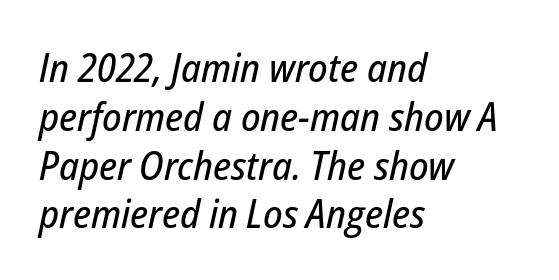
Looking at the ascenders, they clearly lean. Spacing verdict: proportional, widths tailored to each character. The gaps between neighbouring characters are ordinary and unremarkable. The lines in this sample share a left origin and differ only in where they stop. Only glyphs here, with clear space below each row.
